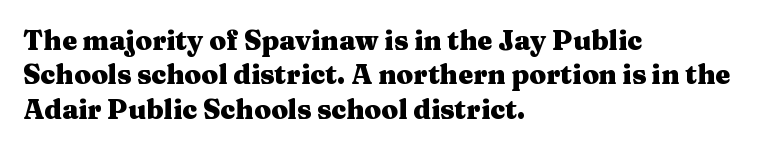
A typesetter would mark this as roman, not italic. Does the copy run flush right? No — it runs flush left. These words are printed bold, with thick strokes throughout. Successive baselines arrive at the customary interval. Caption: standard tracking, unaltered.
